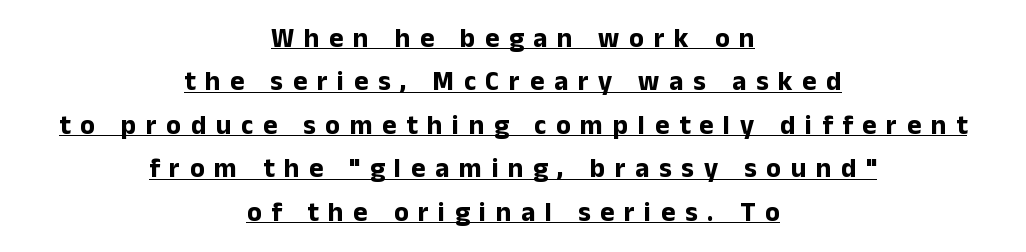
Q: Is the text bold? A: Yes.
Q: Is the text italic (slanted)? A: No, it is upright.
Q: Is the text underlined? A: Yes.
Q: How is the paragraph aligned? A: Centered.
Q: Is the spacing between letters normal or unusually wide? A: Unusually wide.
Q: Is the spacing between lines tight, normal or loose? A: Normal.
